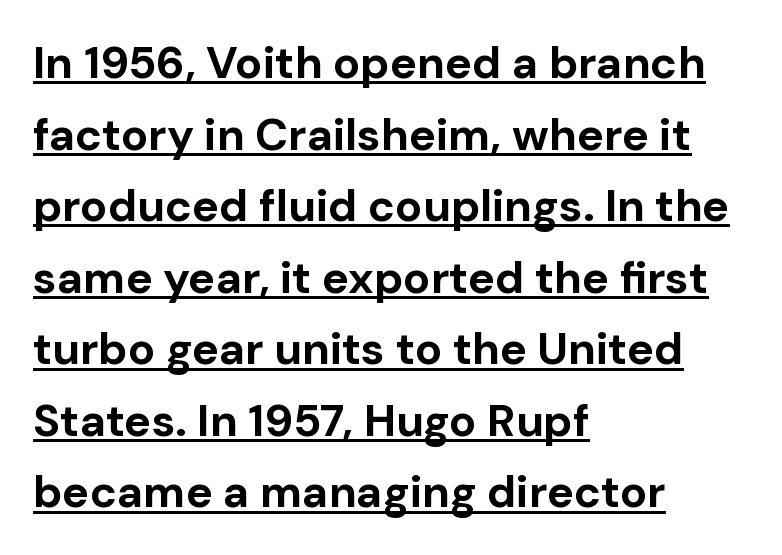
{"serif": "no", "italic": "no", "bold": "yes", "weight": "bold", "width": "normal", "stroke_contrast": "low", "x_height": "medium", "monospaced": "no", "underline": "yes", "align": "left", "line_spacing": "normal", "line_spacing_ratio": 1.59, "letter_spacing": "normal", "letter_spacing_em": 0.0, "glyph_px": 45}
